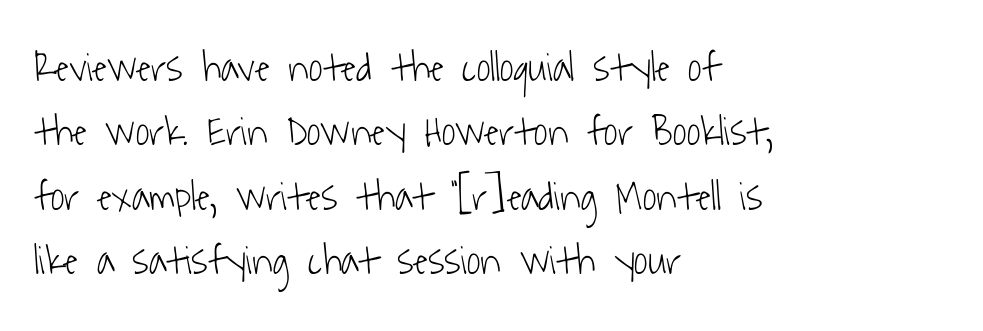
The image shows 42 px light, condensed sans-serif type; set left-aligned, normal line spacing (1.53x), normal letter spacing, not underlined; low stroke contrast and a medium x-height.
